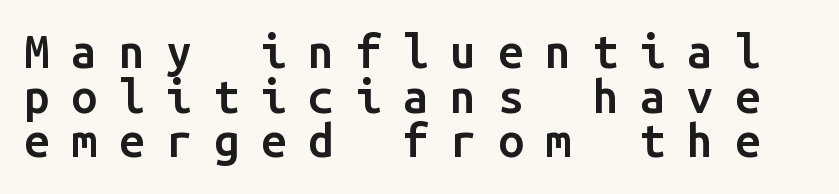
Q: Is the text bold? A: Semi-bold.
Q: Is the text italic (slanted)? A: No, it is upright.
Q: Is the typeface a serif or a sans-serif typeface? A: Sans-serif.
Q: Is the text underlined? A: No.
Q: Is the spacing between letters normal or unusually wide? A: Unusually wide.
Q: Is the spacing between lines tight, normal or loose? A: Tight.
Q: Width (condensed, normal, or wide)? A: Normal.
Q: Stroke contrast? A: Low.
Q: x-height? A: Medium.
Q: Monospaced? A: Yes.
